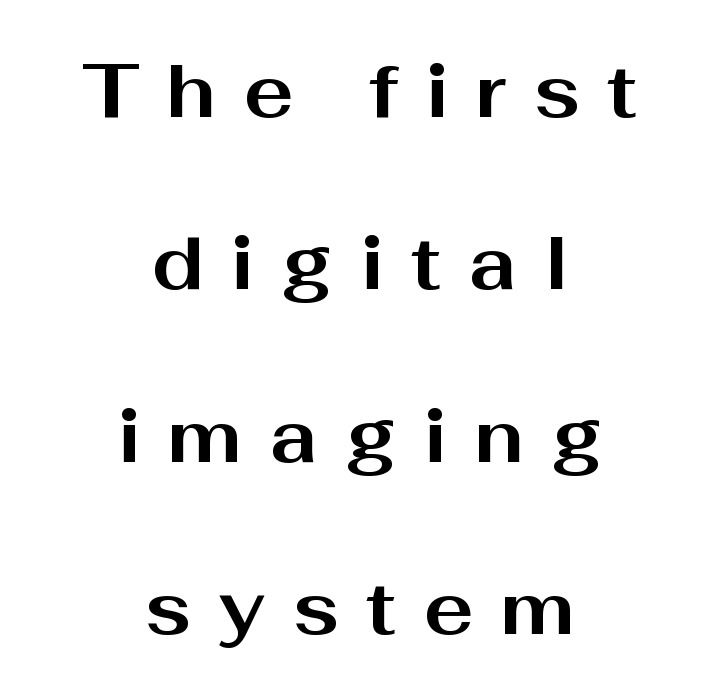
{"serif": "no", "italic": "no", "bold": "yes", "weight": "bold", "width": "wide", "stroke_contrast": "medium", "x_height": "medium", "monospaced": "no", "underline": "no", "align": "center", "line_spacing": "loose", "line_spacing_ratio": 2.3, "letter_spacing": "wide", "letter_spacing_em": 0.36, "glyph_px": 75}
